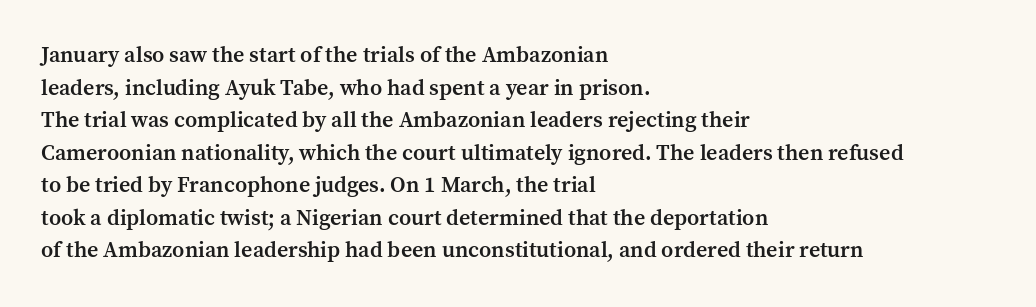
Short and long lines alike share a common starting point at left. Quick note: not italic, upright. In terms of leading, this rendering sits right in the middle. The gap between lines stays unmarked.
